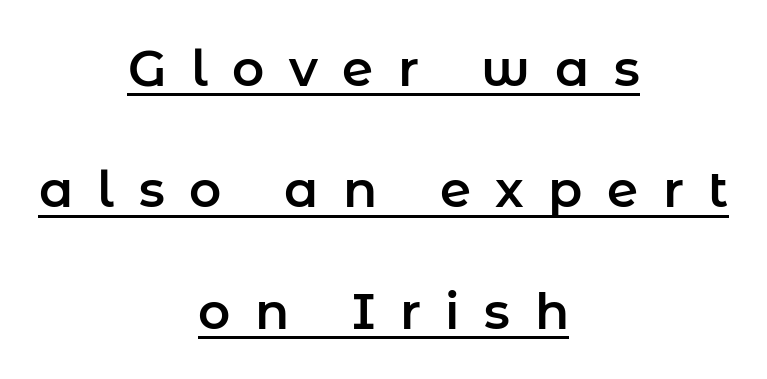
The image shows 50 px sans-serif type, upright; set centered, loose line spacing (2.43x), unusually wide letter spacing (+0.49 em), underlined; low stroke contrast and a medium x-height.
